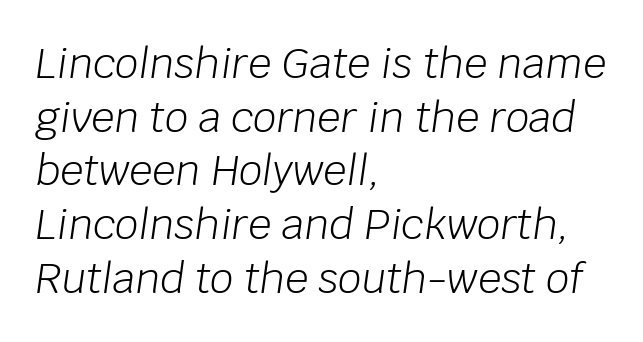
Q: Is the text bold? A: No.
Q: Is the text italic (slanted)? A: Yes, it leans right by about 8 degrees.
Q: Is the text underlined? A: No.
Q: How is the paragraph aligned? A: Left-aligned.
Q: Is the spacing between letters normal or unusually wide? A: Normal.
Q: Is the spacing between lines tight, normal or loose? A: Normal.
Q: Width (condensed, normal, or wide)? A: Normal.
Q: Stroke contrast? A: Low.
Q: x-height? A: Large.
Q: Monospaced? A: No.
